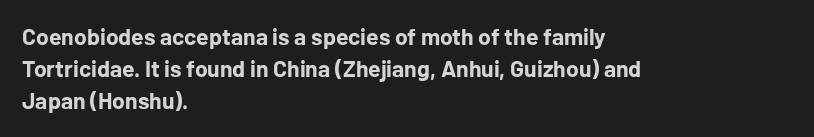
The image shows 23 px bold type, upright; set left-aligned, normal line spacing (1.4x), normal letter spacing, not underlined.
